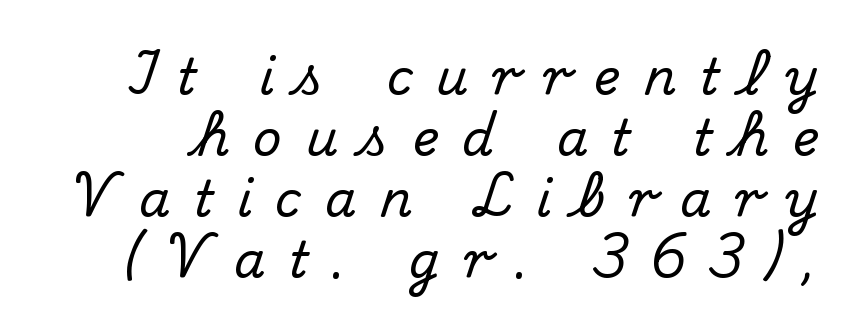
Q: Is the text italic (slanted)? A: Yes.
Q: Is the typeface a serif or a sans-serif typeface? A: Serif.
Q: Is the text underlined? A: No.
Q: Is the spacing between letters normal or unusually wide? A: Unusually wide.
Q: Width (condensed, normal, or wide)? A: Normal.
Q: Stroke contrast? A: Medium.
Q: x-height? A: Small.
Q: Monospaced? A: No.
